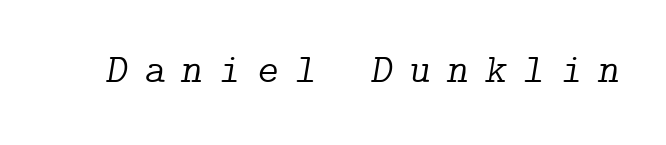
Q: Is the text bold? A: No.
Q: Is the text italic (slanted)? A: Yes, it leans right by about 9 degrees.
Q: Is the typeface a serif or a sans-serif typeface? A: Serif.
Q: Is the text underlined? A: No.
Q: Is the spacing between letters normal or unusually wide? A: Unusually wide.
Q: Width (condensed, normal, or wide)? A: Normal.
Q: Stroke contrast? A: Low.
Q: x-height? A: Medium.
